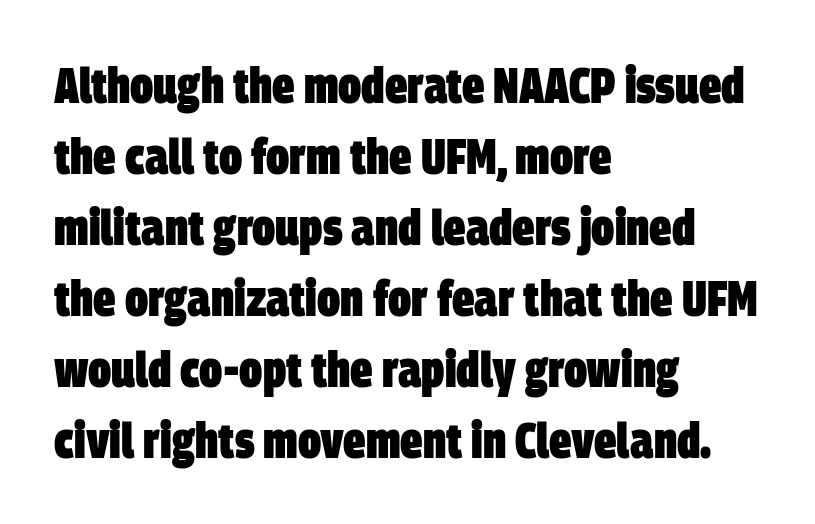
Visually the block forms a straight wall on the left and a jagged coastline on the right. The letterforms sit shoulder to shoulder at normal distance. Successive baselines arrive at the customary interval. Descender tails drop into unmarked territory. Chunky letters — that's bold for sure.
